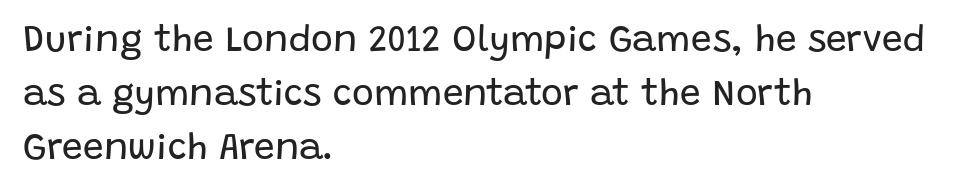
{"serif": "no", "italic": "no", "bold": "no", "weight": "regular", "width": "normal", "stroke_contrast": "low", "x_height": "large", "monospaced": "no", "underline": "no", "align": "left", "line_spacing": "normal", "line_spacing_ratio": 1.46, "letter_spacing": "normal", "letter_spacing_em": 0.0, "glyph_px": 37}
